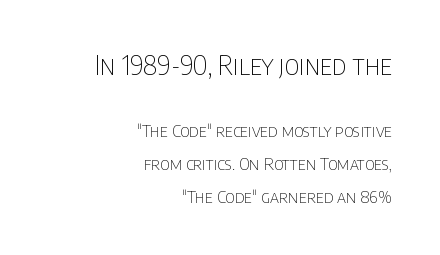
Regarding leading, the lines here are spaced well apart. Does the copy run flush right? Yes — the right margin is perfectly even. The lettering stays uniformly vertical, giving the passage a roman look. Inter-character spacing is left at the font's built-in metrics. Type size steps down from the first block to the second.
